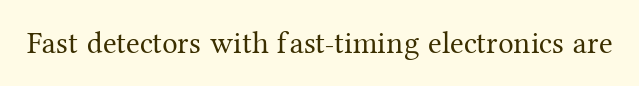
Q: Is the text bold? A: No.
Q: Is the text italic (slanted)? A: No, it is upright.
Q: Is the typeface a serif or a sans-serif typeface? A: Serif.
Q: Is the text underlined? A: No.
Q: Is the spacing between letters normal or unusually wide? A: Normal.
Q: Width (condensed, normal, or wide)? A: Normal.
Q: Stroke contrast? A: Medium.
Q: x-height? A: Medium.
Q: Monospaced? A: No.
